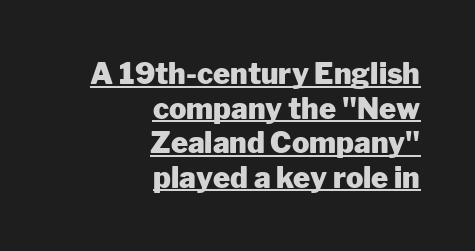
Spacing between characters is what you'd get straight out of the box. The strokes are fattened all the way to bold. Is there any slant? The stems are plumb. The letters advance in unequal steps, a hallmark of proportional type.
